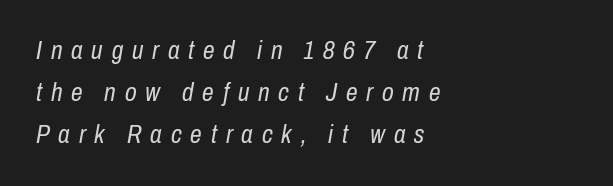
Heaviness? Minimal to ordinary, like unemphasized prose. This block has exactly the height ordinary leading produces. Alignment: flush left. Looking at the ascenders, they clearly lean.
